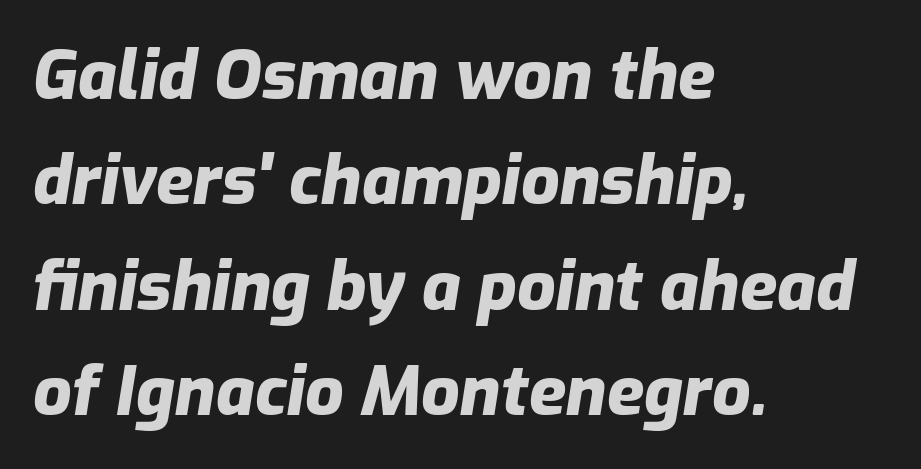
Tracking here is standard; glyphs follow each other at the usual distance. Proportional: the letters do not fall into vertical columns. Whoever set this chose a conventional vertical rhythm. A clean baseline with only descenders dipping below it. The letters are slanted; this is an italic face. Where is the straight margin? On the left.
